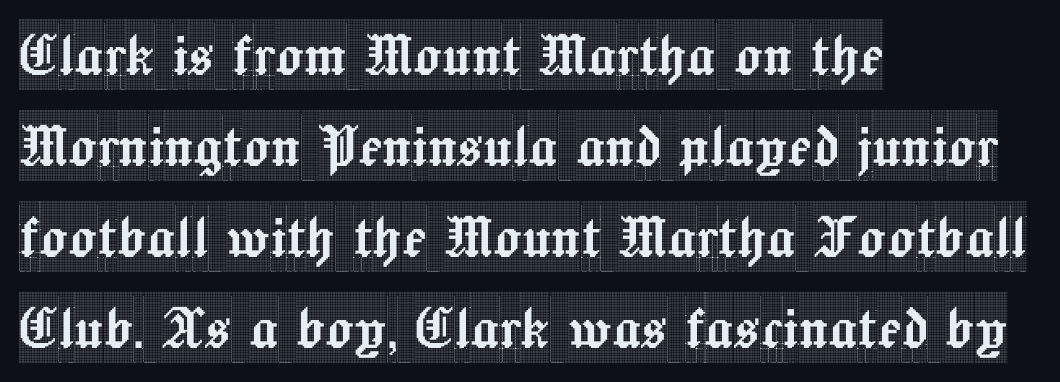
Here the designer chose a conventional face with non-uniform glyph widths. Evenly set lines give the paragraph a standard silhouette. You can tell it's not italic because the verticals are truly vertical. The gap between lines stays unmarked. Notice how the passage keeps a crisp vertical edge on the left only.
